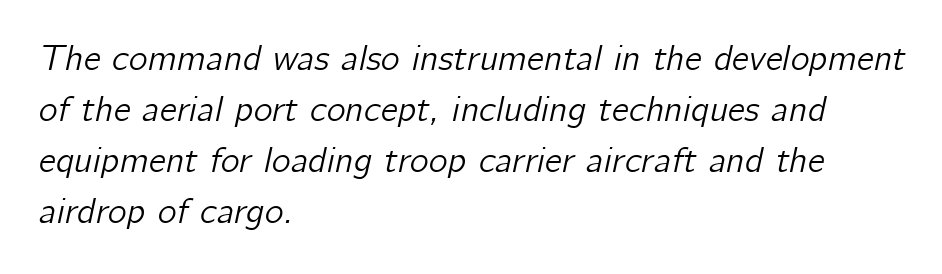
The image shows 36 px text type, italic (leaning right); set left-aligned, normal line spacing (1.42x), normal letter spacing, not underlined; low stroke contrast and a medium x-height.
